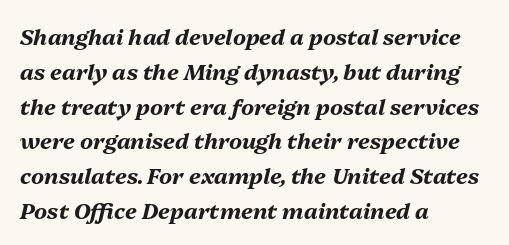
Q: Is the text bold? A: Yes.
Q: Is the text italic (slanted)? A: Yes, it leans right by about 13 degrees.
Q: Is the text underlined? A: No.
Q: How is the paragraph aligned? A: Left-aligned.
Q: Is the spacing between letters normal or unusually wide? A: Normal.
Q: Is the spacing between lines tight, normal or loose? A: Normal.
